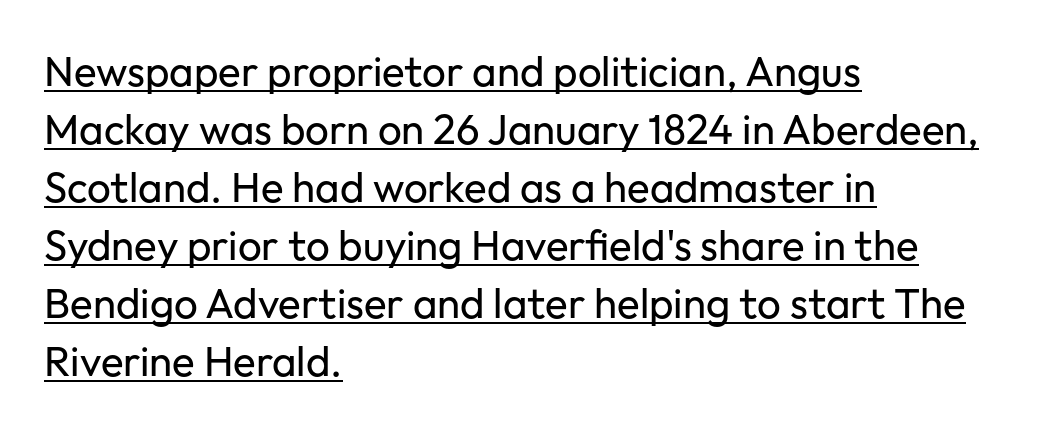
The letters advance in unequal steps, a hallmark of proportional type. If you drew a ruler down the left edge, every line would touch it. Tracking here is standard; glyphs follow each other at the usual distance. Weight: in the light-to-regular range. A typesetter would label this face a sans. Leading: standard.
